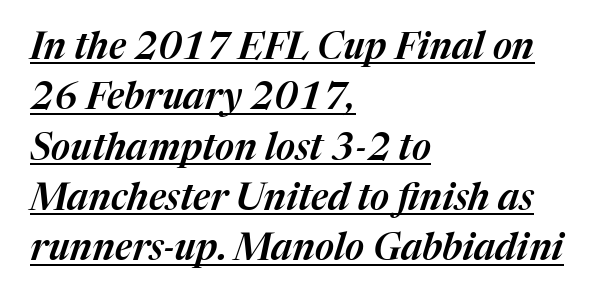
The image shows 37 px text type, italic (leaning right); set left-aligned, normal line spacing (1.36x), normal letter spacing, underlined; medium stroke contrast and a medium x-height.
